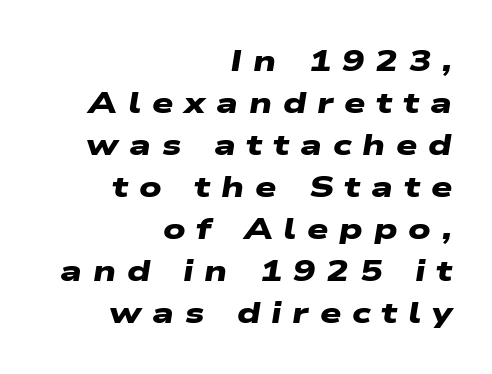
Q: Is the text bold? A: Yes.
Q: Is the typeface a serif or a sans-serif typeface? A: Sans-serif.
Q: Is the text underlined? A: No.
Q: How is the paragraph aligned? A: Right-aligned.
Q: Is the spacing between letters normal or unusually wide? A: Unusually wide.
Q: Is the spacing between lines tight, normal or loose? A: Normal.
Q: Width (condensed, normal, or wide)? A: Wide.
Q: Stroke contrast? A: Low.
Q: x-height? A: Medium.
Q: Monospaced? A: No.
